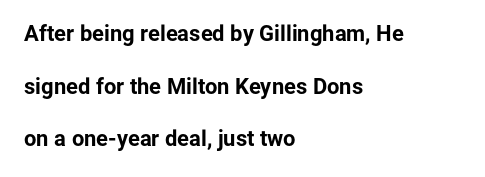
Q: Is the text bold? A: Yes.
Q: Is the text italic (slanted)? A: No, it is upright.
Q: Is the text underlined? A: No.
Q: How is the paragraph aligned? A: Left-aligned.
Q: Is the spacing between letters normal or unusually wide? A: Normal.
Q: Is the spacing between lines tight, normal or loose? A: Loose.
